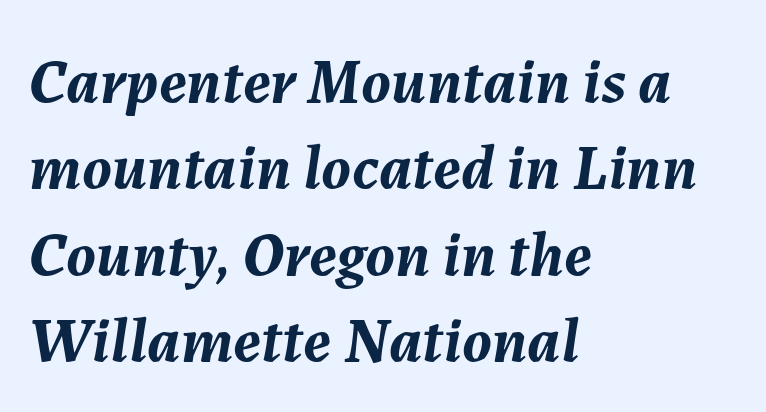
The image shows 64 px semibold type, italic (leaning right); set left-aligned, normal line spacing (1.35x), normal letter spacing, not underlined; medium stroke contrast and a medium x-height.
